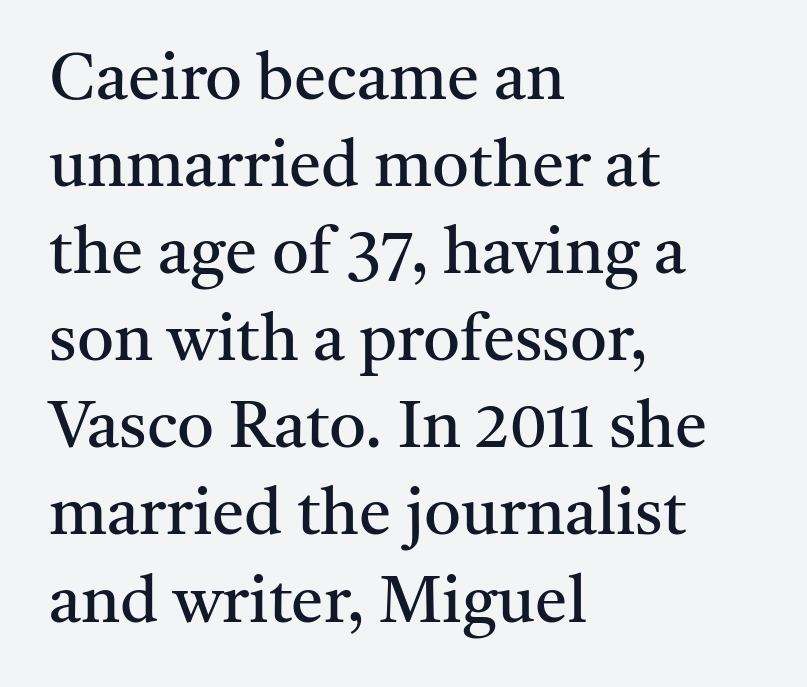
Classification — serif. In CSS terms this would be text-align: left. Characters remain perfectly vertical along every line. No chunkiness to these letters — they're not bold. Vertical spacing — default.
